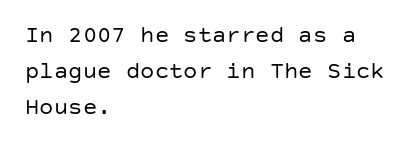
There is no visible air inserted between adjacent glyphs. The rendering anchors every line to the left-hand side. Counters stay open thanks to moderate or lighter strokes. Is there much room between lines? A standard amount, neither cramped nor airy. Type without underlining.
